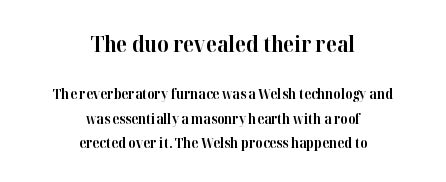
{"italic": "no", "bold": "yes", "underline": "no", "align": "center", "line_spacing_ratio": 1.75, "letter_spacing": "normal", "letter_spacing_em": 0.0, "larger_block": "first", "size_ratio": 1.57, "glyph_px": 22}
